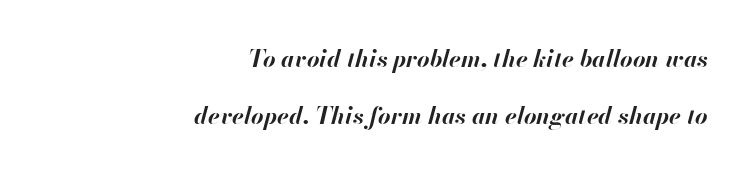
Glyph-to-glyph distance matches everyday printed text. The vertical gap from one line to the next is large. Line ends are locked; line starts wander. Tall strokes in this sample are angled rather than plumb. A bare baseline throughout the passage. What weight is shown? A full bold with thick strokes.
